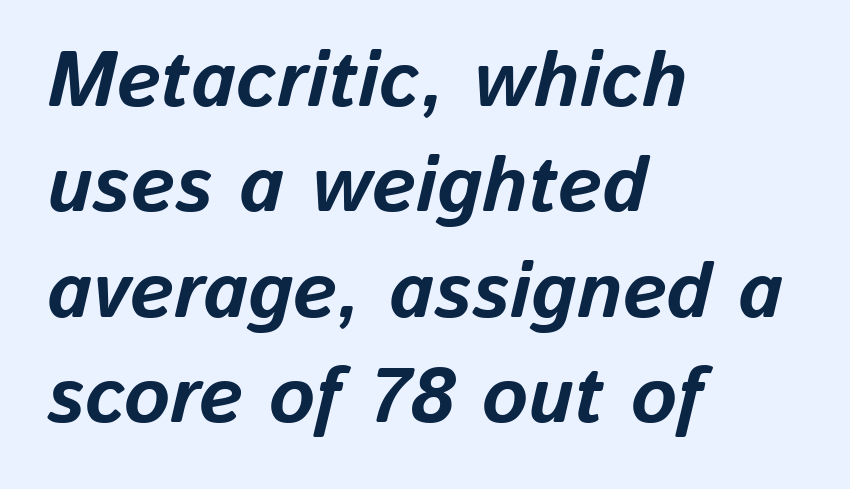
Q: Is the text bold? A: Yes.
Q: Is the text italic (slanted)? A: Yes, it leans right by about 13 degrees.
Q: Is the text underlined? A: No.
Q: How is the paragraph aligned? A: Left-aligned.
Q: Is the spacing between letters normal or unusually wide? A: Normal.
Q: Is the spacing between lines tight, normal or loose? A: Normal.
Q: Width (condensed, normal, or wide)? A: Normal.
Q: Stroke contrast? A: Low.
Q: x-height? A: Medium.
Q: Monospaced? A: No.
